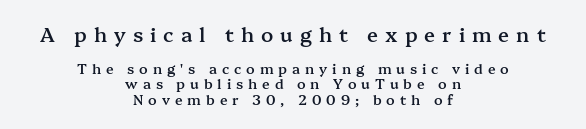
Q: Is the text bold? A: Semi-bold.
Q: Is the text italic (slanted)? A: No, it is upright.
Q: Is the text underlined? A: No.
Q: How is the paragraph aligned? A: Centered.
Q: Is the spacing between letters normal or unusually wide? A: Unusually wide.
Q: Is the spacing between lines tight, normal or loose? A: Tight.
Q: Which block of text is set in a larger size, the first (top) or the second (bottom)? A: The first (top) one.
